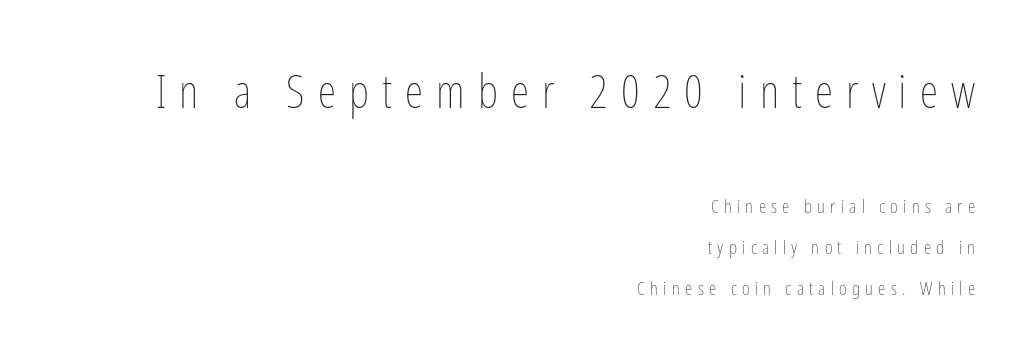
The image shows 47 px thin, condensed type, upright; set right-aligned, loose line spacing (2.17x), unusually wide letter spacing (+0.28 em), not underlined; the first (top) block is 2.47x larger; low stroke contrast and a medium x-height.
